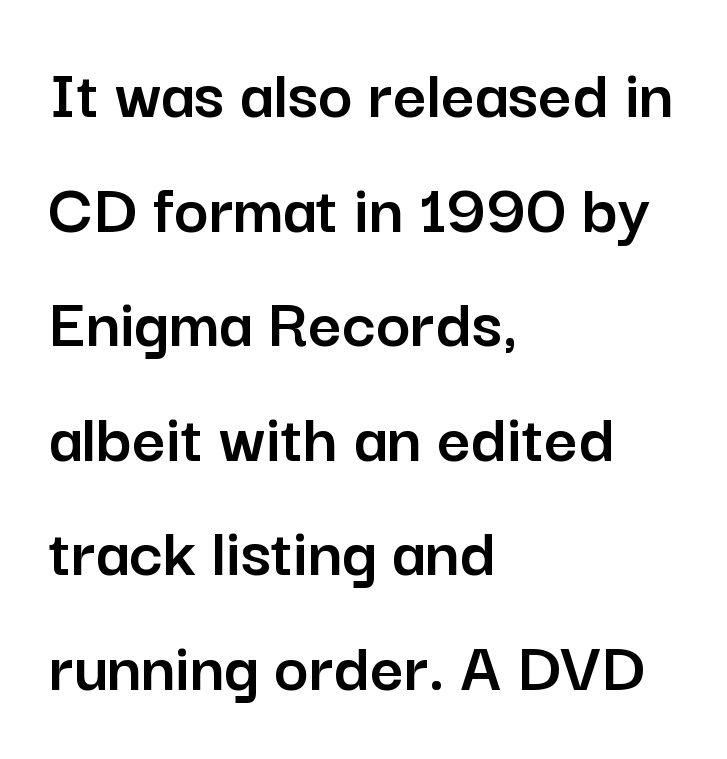
Q: Is the text italic (slanted)? A: No, it is upright.
Q: Is the typeface a serif or a sans-serif typeface? A: Sans-serif.
Q: Is the text underlined? A: No.
Q: How is the paragraph aligned? A: Left-aligned.
Q: Is the spacing between letters normal or unusually wide? A: Normal.
Q: Is the spacing between lines tight, normal or loose? A: Normal.
Q: Width (condensed, normal, or wide)? A: Normal.
Q: Stroke contrast? A: Low.
Q: x-height? A: Medium.
Q: Monospaced? A: No.
